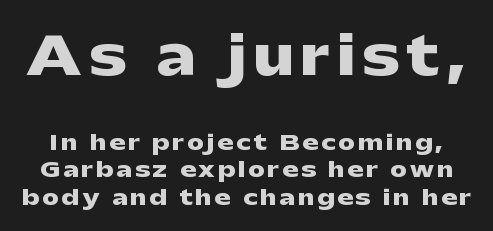
Only glyphs here, with clear space below each row. The designer went with a sans here, leaving each stem footless. Scale decreases going downward across the two blocks. Emphasis by weight is at full strength: bold. This is roman type, the default non-slanted kind. The lines sit at an ordinary, default distance from one another.
